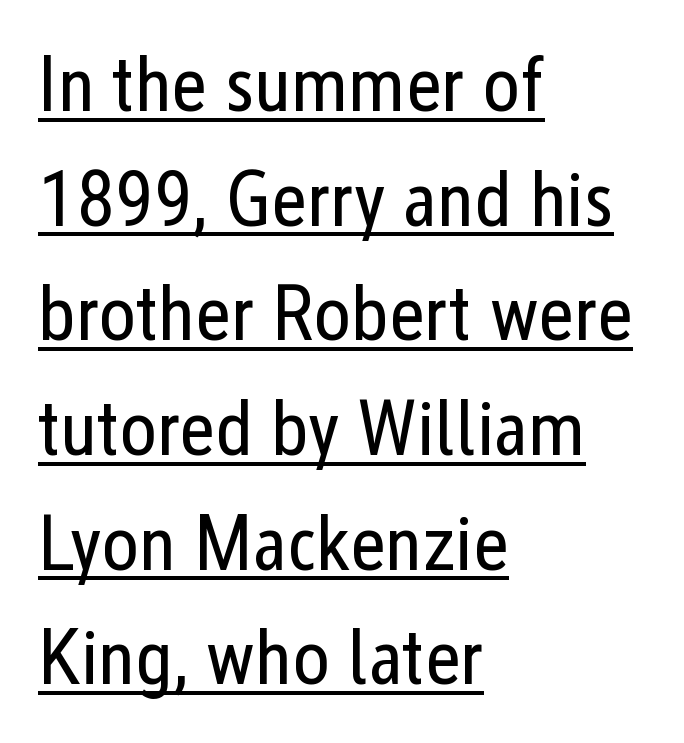
Q: Is the text bold? A: No.
Q: Is the text italic (slanted)? A: No, it is upright.
Q: Is the typeface a serif or a sans-serif typeface? A: Sans-serif.
Q: Is the text underlined? A: Yes.
Q: How is the paragraph aligned? A: Left-aligned.
Q: Is the spacing between letters normal or unusually wide? A: Normal.
Q: Is the spacing between lines tight, normal or loose? A: Normal.
Q: Width (condensed, normal, or wide)? A: Condensed.
Q: Stroke contrast? A: Low.
Q: x-height? A: Medium.
Q: Monospaced? A: No.
